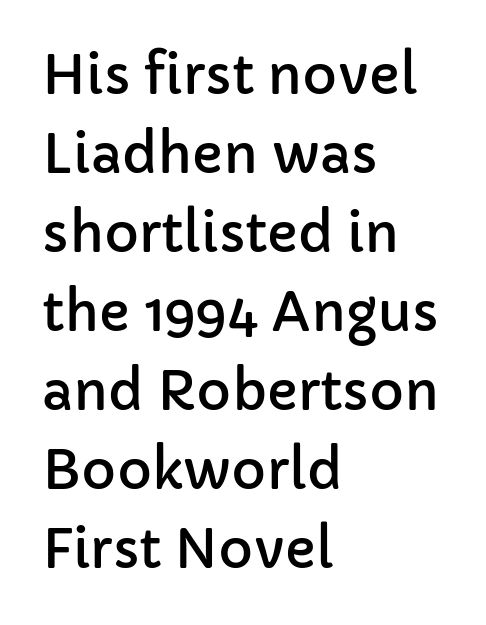
{"serif": "no", "italic": "no", "width": "normal", "stroke_contrast": "low", "x_height": "medium", "monospaced": "no", "underline": "no", "align": "left", "line_spacing": "normal", "line_spacing_ratio": 1.49, "letter_spacing": "normal", "letter_spacing_em": 0.0, "glyph_px": 53}
